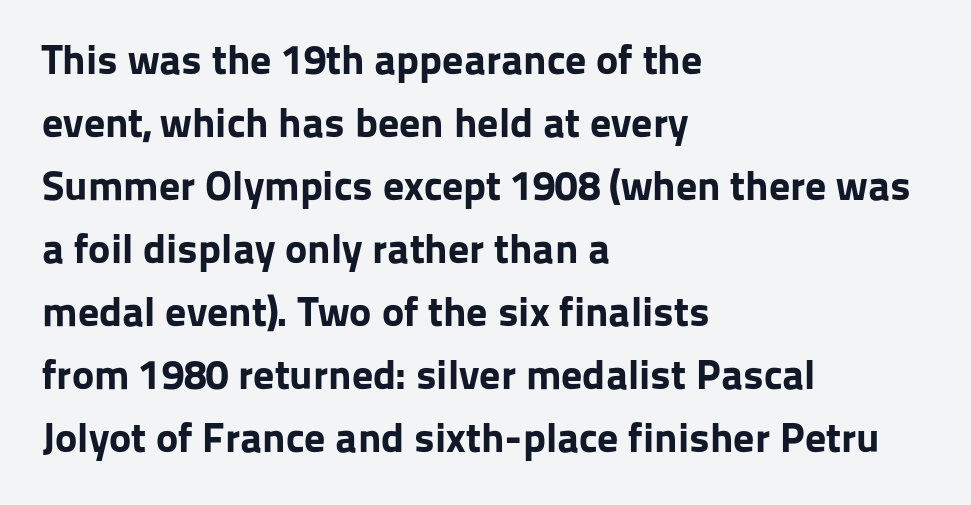
The image shows 42 px bold sans-serif type, upright; set left-aligned, normal line spacing (1.5x), normal letter spacing, not underlined; low stroke contrast and a medium x-height.
